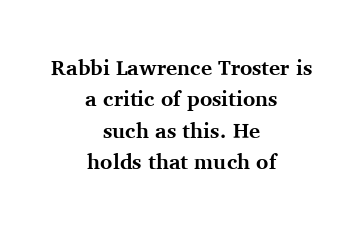
Compared with typical body copy, the letter spacing here is the same. The type sits square on the baseline with zero lean. This sample keeps an unexceptional amount of space between lines. The passage shown is emphatically bold. Only glyphs here, with clear space below each row.
